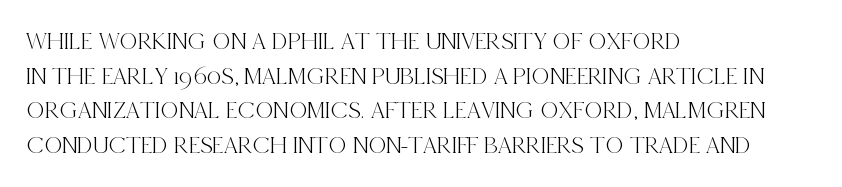
Q: Is the text italic (slanted)? A: No, it is upright.
Q: Is the text underlined? A: No.
Q: How is the paragraph aligned? A: Left-aligned.
Q: Is the spacing between letters normal or unusually wide? A: Normal.
Q: Is the spacing between lines tight, normal or loose? A: Normal.
